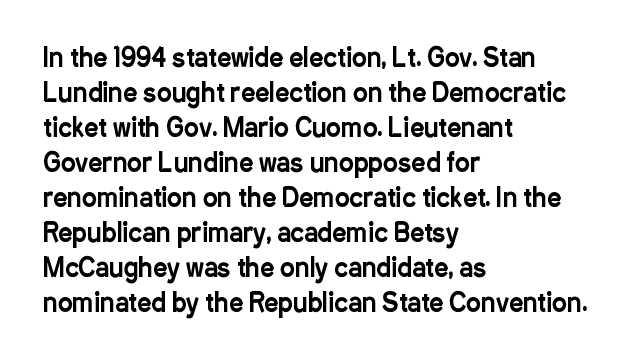
Q: Is the text italic (slanted)? A: No, it is upright.
Q: Is the text underlined? A: No.
Q: How is the paragraph aligned? A: Left-aligned.
Q: Is the spacing between letters normal or unusually wide? A: Normal.
Q: Is the spacing between lines tight, normal or loose? A: Normal.
